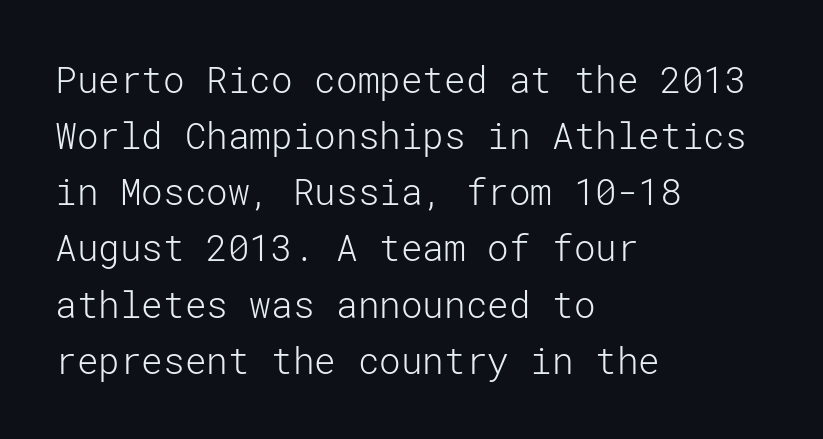
Q: Is the text bold? A: No.
Q: Is the text italic (slanted)? A: No, it is upright.
Q: Is the typeface a serif or a sans-serif typeface? A: Sans-serif.
Q: Is the text underlined? A: No.
Q: How is the paragraph aligned? A: Left-aligned.
Q: Is the spacing between letters normal or unusually wide? A: Normal.
Q: Is the spacing between lines tight, normal or loose? A: Normal.
Q: Width (condensed, normal, or wide)? A: Normal.
Q: Stroke contrast? A: Low.
Q: x-height? A: Medium.
